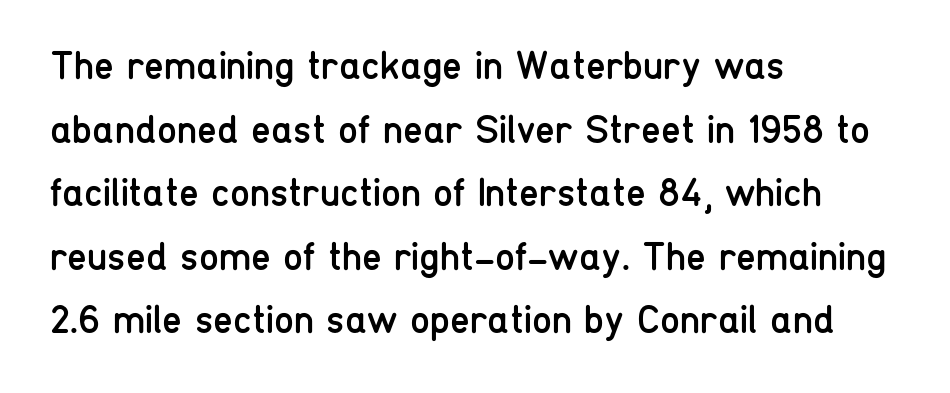
{"serif": "no", "italic": "no", "bold": "no", "weight": "regular", "width": "condensed", "stroke_contrast": "low", "x_height": "medium", "monospaced": "no", "underline": "no", "align": "left", "line_spacing": "normal", "line_spacing_ratio": 1.59, "letter_spacing": "normal", "letter_spacing_em": 0.0, "glyph_px": 40}
